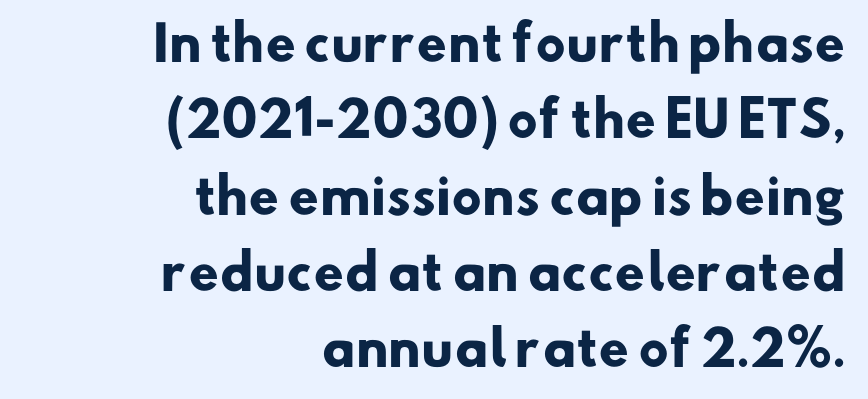
Here the designer chose a conventional face with non-uniform glyph widths. Tracking value appears to be zero — textbook default spacing. Alignment: flush right. The passage shown stacks its lines at a standard gap.
